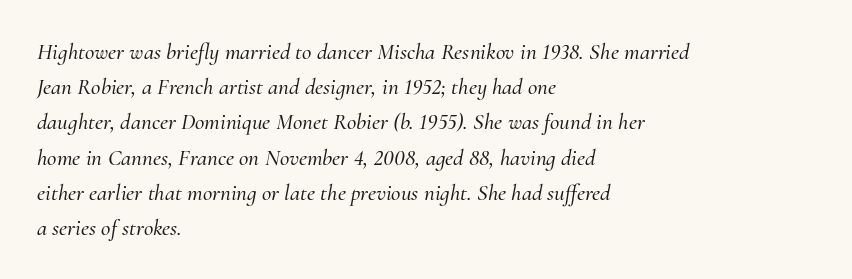
The image shows 23 px text type, italic (leaning right); set left-aligned, normal line spacing (1.53x), normal letter spacing, not underlined.
